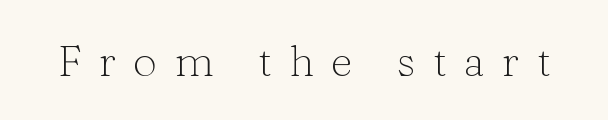
Q: Is the text bold? A: No.
Q: Is the text italic (slanted)? A: No, it is upright.
Q: Is the typeface a serif or a sans-serif typeface? A: Serif.
Q: Is the text underlined? A: No.
Q: Is the spacing between letters normal or unusually wide? A: Unusually wide.
Q: Width (condensed, normal, or wide)? A: Normal.
Q: Stroke contrast? A: Low.
Q: x-height? A: Medium.
Q: Monospaced? A: No.
